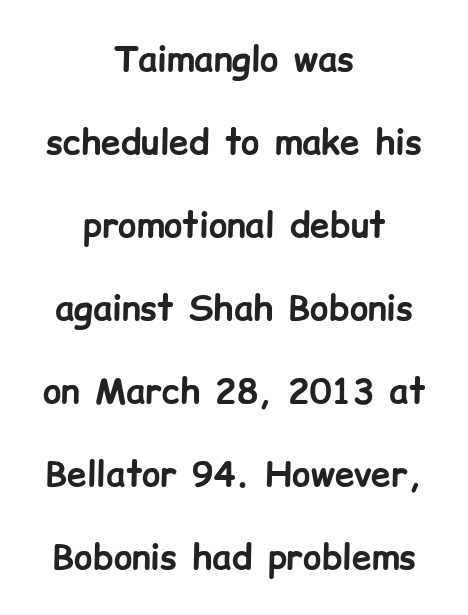
The image shows 35 px bold sans-serif type, upright; set centered, loose line spacing (2.37x), normal letter spacing, not underlined; low stroke contrast and a medium x-height.
